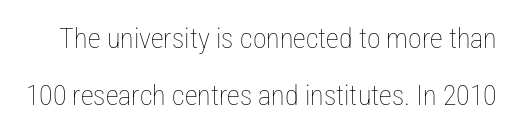
{"italic": "no", "bold": "no", "weight": "thin", "width": "condensed", "stroke_contrast": "low", "x_height": "medium", "monospaced": "no", "underline": "no", "line_spacing": "loose", "line_spacing_ratio": 2.02, "letter_spacing": "normal", "letter_spacing_em": 0.0, "glyph_px": 28}
